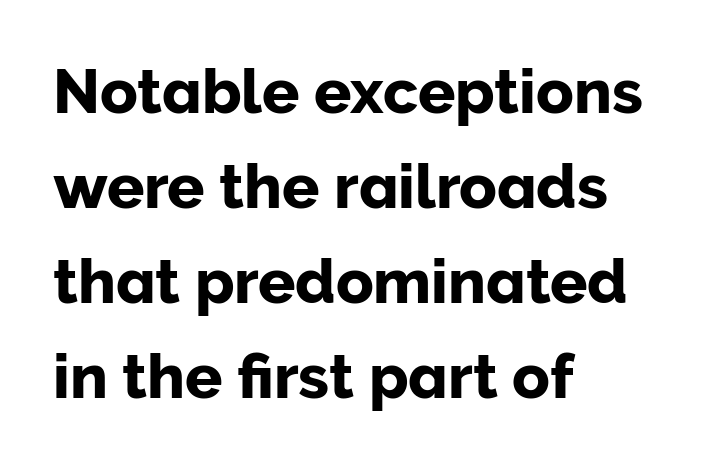
Q: Is the text italic (slanted)? A: No, it is upright.
Q: Is the typeface a serif or a sans-serif typeface? A: Sans-serif.
Q: Is the text underlined? A: No.
Q: How is the paragraph aligned? A: Left-aligned.
Q: Is the spacing between letters normal or unusually wide? A: Normal.
Q: Is the spacing between lines tight, normal or loose? A: Normal.
Q: Width (condensed, normal, or wide)? A: Normal.
Q: Stroke contrast? A: Low.
Q: x-height? A: Medium.
Q: Monospaced? A: No.
